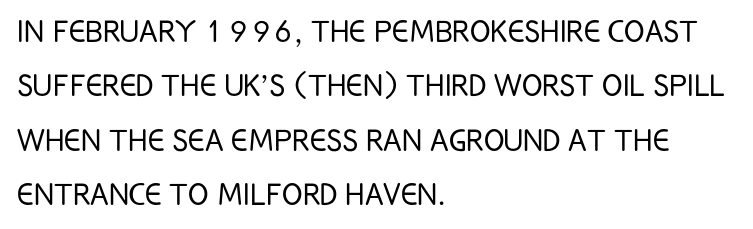
The typesetting does not lean heavy: it is not bold. Reading down the block, your eye returns to a fixed left position each line. A typesetter would call this proportional, since set widths differ per character. Vertical strokes here are truly vertical.
